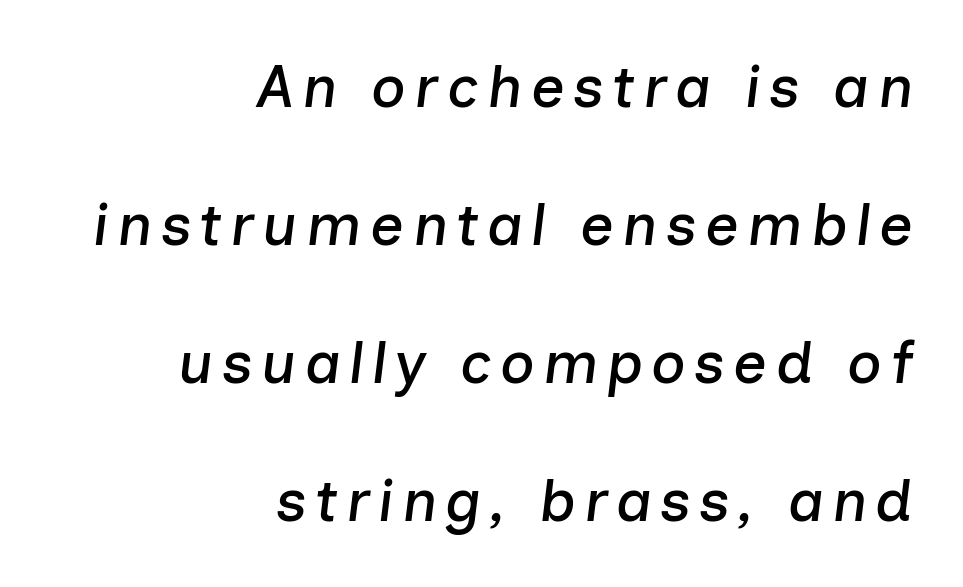
Q: Is the text italic (slanted)? A: Yes, it leans right by about 7 degrees.
Q: Is the text underlined? A: No.
Q: How is the paragraph aligned? A: Right-aligned.
Q: Is the spacing between lines tight, normal or loose? A: Loose.
Q: Width (condensed, normal, or wide)? A: Normal.
Q: Stroke contrast? A: Low.
Q: x-height? A: Medium.
Q: Monospaced? A: No.
